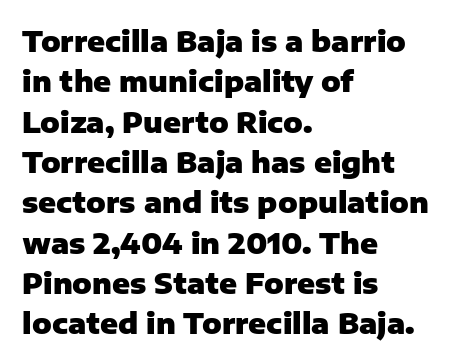
Tall strokes in this sample are plumb rather than angled. Do the characters align in a grid? No, the font is proportional. In terms of leading, this rendering sits right in the middle. Check under the words: just untouched page.
